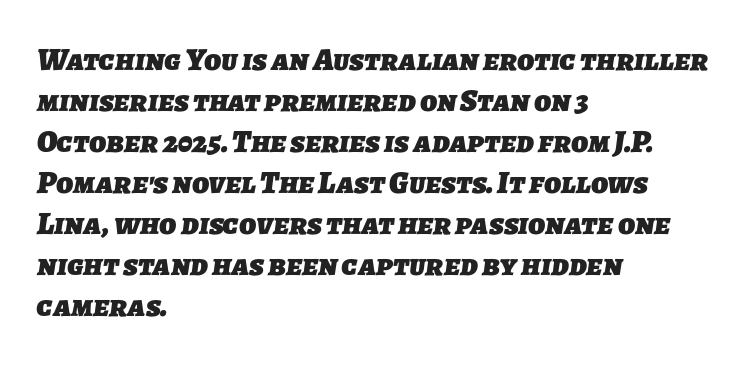
The image shows 32 px heavy sans-serif type; set left-aligned, normal line spacing (1.28x), normal letter spacing, not underlined; low stroke contrast and a medium x-height.
